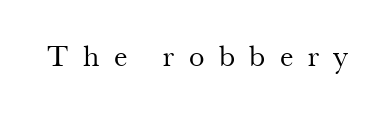
Is this a fixed-width face? No — the glyphs have proportional, varying widths. On a weight scale, this lands at 450 or below. You can tell from the footed stems that serif type was used. Tracking value appears strongly positive — letters spread wide. Letters rest on an invisible, unmarked baseline. These lines were composed using upright roman letters.
